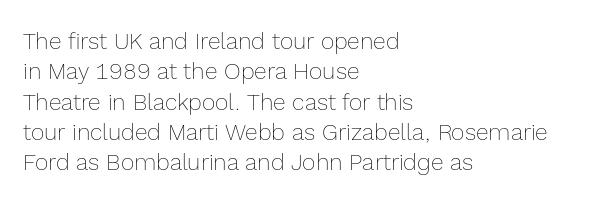
The image shows 23 px text type, upright; set left-aligned, normal line spacing (1.32x), normal letter spacing, not underlined.
